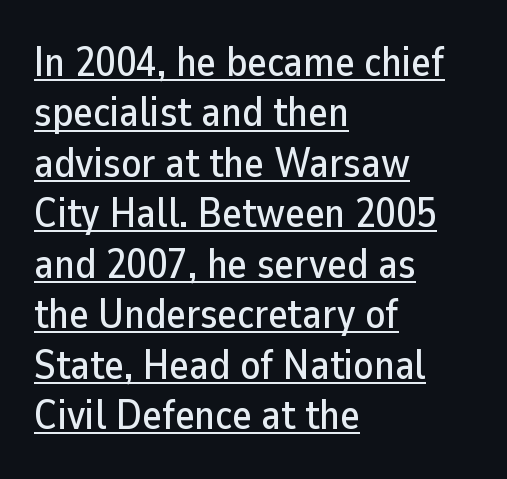
Q: Is the text italic (slanted)? A: No, it is upright.
Q: Is the typeface a serif or a sans-serif typeface? A: Sans-serif.
Q: Is the text underlined? A: Yes.
Q: How is the paragraph aligned? A: Left-aligned.
Q: Is the spacing between letters normal or unusually wide? A: Normal.
Q: Width (condensed, normal, or wide)? A: Normal.
Q: Stroke contrast? A: Low.
Q: x-height? A: Medium.
Q: Monospaced? A: No.
